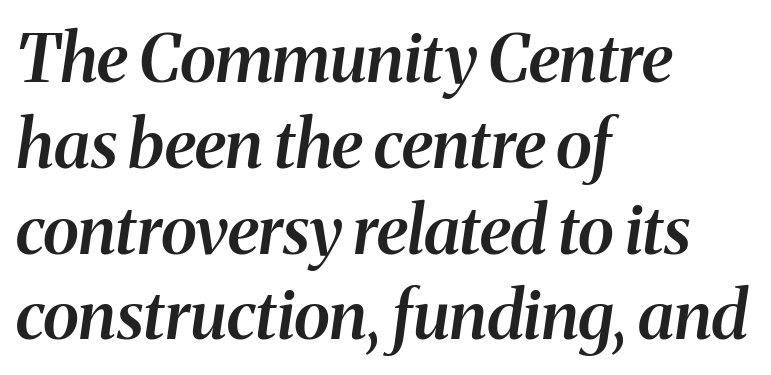
Is this a fixed-width face? No — the glyphs have proportional, varying widths. The text block is weighted toward the left margin, trailing off unevenly rightward. In terms of leading, this rendering sits right in the middle. Is the type slanted? Yes — the strokes lean at a clear angle.
